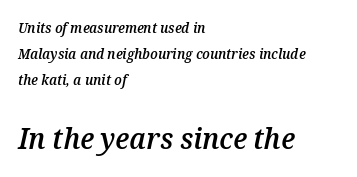
Q: Is the text bold? A: Semi-bold.
Q: Is the text italic (slanted)? A: Yes, it leans right by about 12 degrees.
Q: Is the text underlined? A: No.
Q: How is the paragraph aligned? A: Left-aligned.
Q: Is the spacing between letters normal or unusually wide? A: Normal.
Q: Which block of text is set in a larger size, the first (top) or the second (bottom)? A: The second (bottom) one.
Q: Width (condensed, normal, or wide)? A: Normal.
Q: Stroke contrast? A: Medium.
Q: x-height? A: Medium.
Q: Monospaced? A: No.
